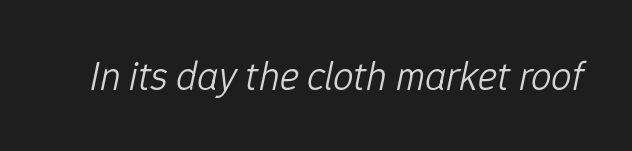
{"italic": "yes", "lean": "right", "slant_degrees": 12, "bold": "no", "weight": "light", "width": "normal", "stroke_contrast": "low", "x_height": "medium", "monospaced": "no", "underline": "no", "letter_spacing": "normal", "letter_spacing_em": 0.0, "glyph_px": 41}
